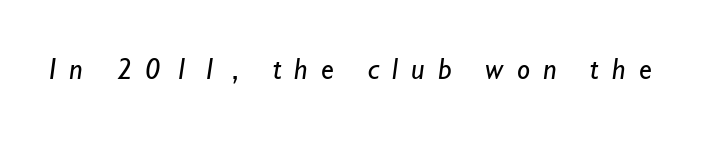
The specimen omits any rule beneath the text block's lines. Font category for this specimen: sans-serif. The letters are spread apart with noticeably loose tracking. A light-to-regular cut is what we see here. Do the characters align in a grid? No, the font is proportional.
